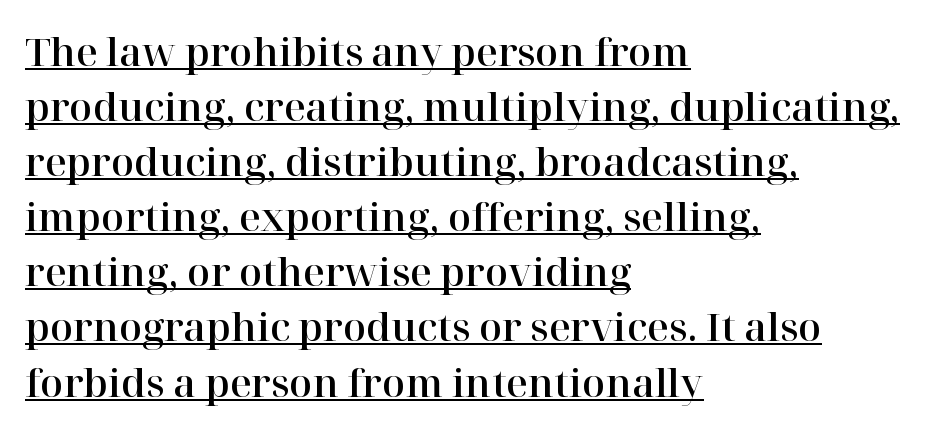
This sample carries an underscore along the baseline area. Posture: vertical. Character widths vary here, with narrow letters taking less room than wide ones. Where is the straight margin? On the left. The block of text has a typical density, with ordinary space between rows.
